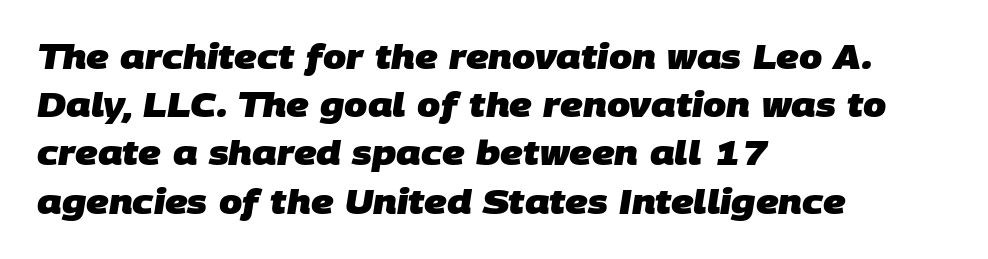
The letters are bold, with thick, heavy strokes. All the whitespace from short lines collects on the right. Are there feet on the stems? There aren't — it's a sans. Regular leading. The horizontal fit of the characters is conventional and even. This sample has the flowing, uneven cadence of proportional lettering.
